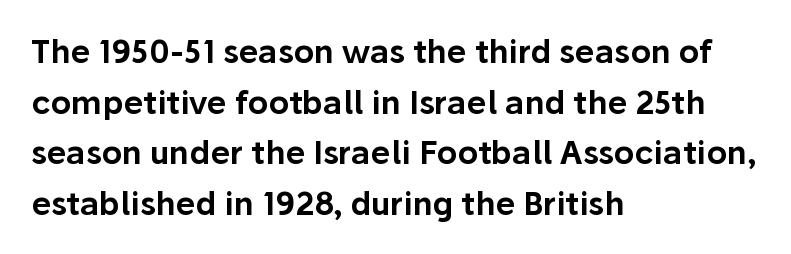
It's the straight-up-and-down kind of type. This sample uses a sans-serif face. Each letter keeps its own natural width here, so spacing adapts to shape. Layout note: lines flush left. The tracking reads as untouched default to a designer's eye. Is there much room between lines? A standard amount, neither cramped nor airy.
